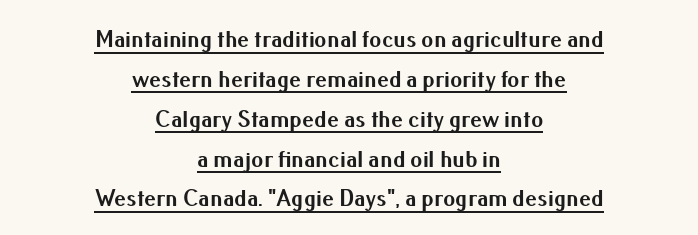
Q: Is the text bold? A: Yes.
Q: Is the text italic (slanted)? A: No, it is upright.
Q: Is the text underlined? A: Yes.
Q: How is the paragraph aligned? A: Centered.
Q: Is the spacing between letters normal or unusually wide? A: Normal.
Q: Is the spacing between lines tight, normal or loose? A: Normal.
